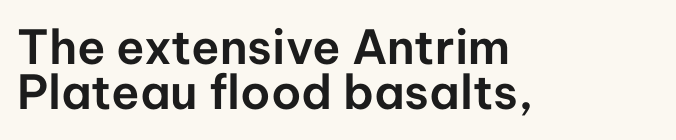
The image shows 47 px sans-serif type, upright; set left-aligned, tight line spacing (0.96x), normal letter spacing, not underlined; low stroke contrast and a medium x-height.
